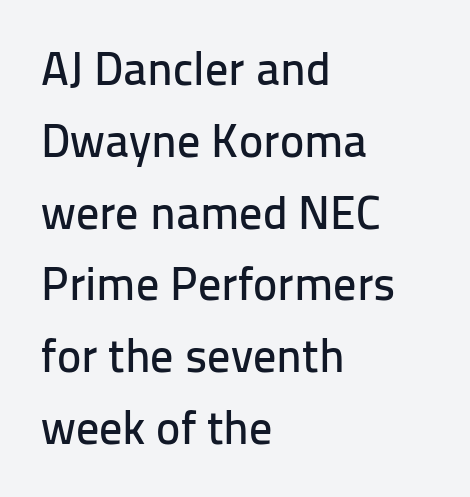
The image shows 46 px sans-serif type, upright; set left-aligned, normal line spacing (1.56x), normal letter spacing, not underlined; low stroke contrast and a medium x-height.
